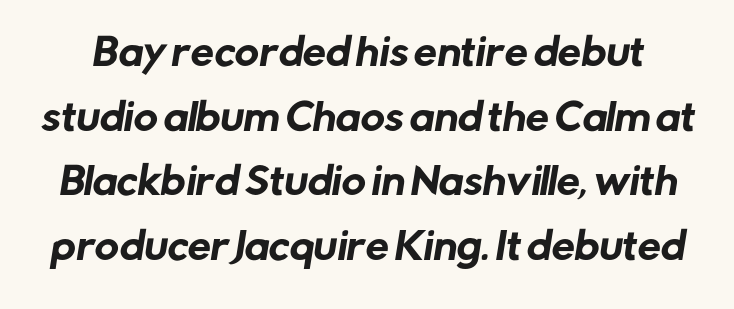
Q: Is the typeface a serif or a sans-serif typeface? A: Sans-serif.
Q: Is the text underlined? A: No.
Q: Is the spacing between letters normal or unusually wide? A: Normal.
Q: Width (condensed, normal, or wide)? A: Normal.
Q: Stroke contrast? A: Low.
Q: x-height? A: Medium.
Q: Monospaced? A: No.
